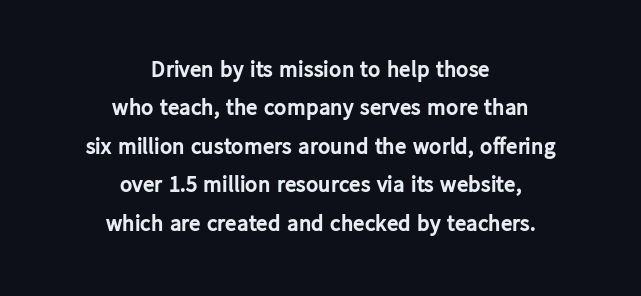
{"italic": "no", "bold": "yes", "underline": "no", "align": "center", "line_spacing": "normal", "line_spacing_ratio": 1.67, "letter_spacing": "normal", "letter_spacing_em": 0.0, "glyph_px": 23}
